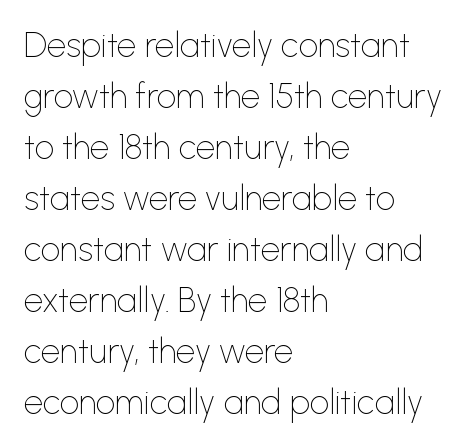
Q: Is the text bold? A: No.
Q: Is the text italic (slanted)? A: No, it is upright.
Q: Is the typeface a serif or a sans-serif typeface? A: Sans-serif.
Q: Is the text underlined? A: No.
Q: How is the paragraph aligned? A: Left-aligned.
Q: Is the spacing between letters normal or unusually wide? A: Normal.
Q: Is the spacing between lines tight, normal or loose? A: Normal.
Q: Width (condensed, normal, or wide)? A: Normal.
Q: Stroke contrast? A: Low.
Q: x-height? A: Medium.
Q: Monospaced? A: No.
